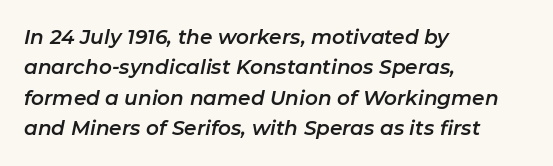
{"italic": "yes", "lean": "right", "slant_degrees": 11, "underline": "no", "align": "left", "line_spacing": "normal", "line_spacing_ratio": 1.52, "letter_spacing": "normal", "letter_spacing_em": 0.0, "glyph_px": 20}
